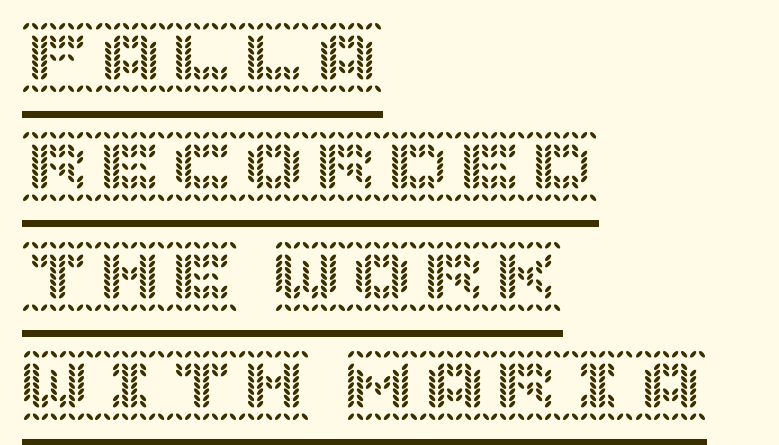
The image shows 72 px text type, upright; set left-aligned, normal line spacing (1.52x), normal letter spacing, underlined; a large x-height.
